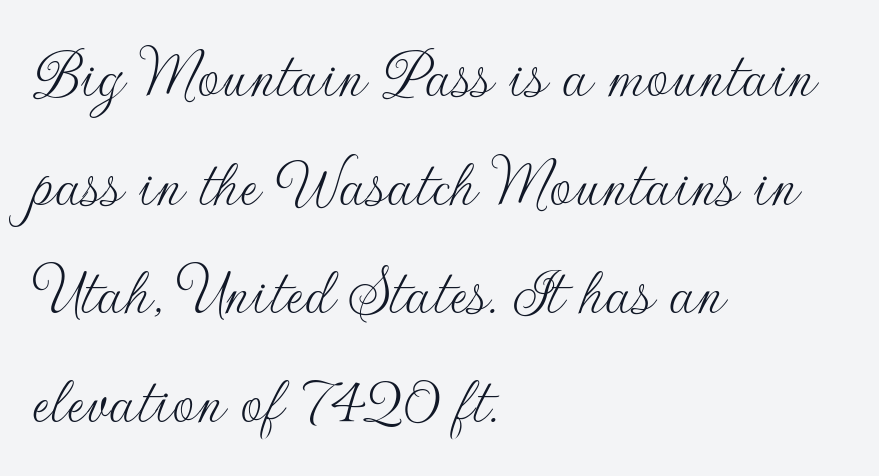
{"serif": "no", "bold": "no", "weight": "thin", "width": "normal", "stroke_contrast": "low", "x_height": "small", "monospaced": "no", "underline": "no", "align": "left", "line_spacing": "normal", "line_spacing_ratio": 1.53, "letter_spacing": "normal", "letter_spacing_em": 0.0, "glyph_px": 71}
